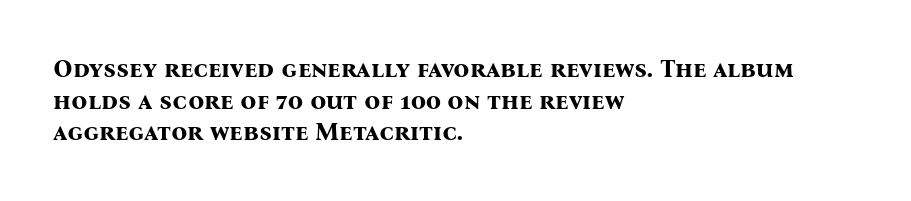
{"italic": "no", "bold": "yes", "underline": "no", "align": "left", "line_spacing": "normal", "line_spacing_ratio": 1.27, "letter_spacing": "normal", "letter_spacing_em": 0.0, "glyph_px": 25}
